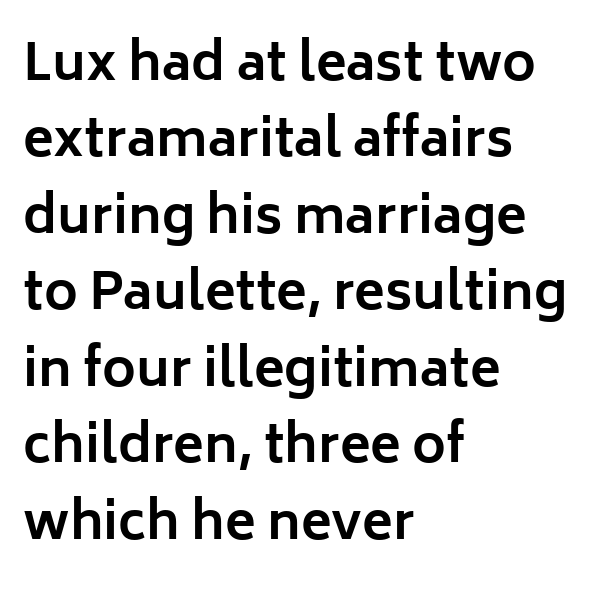
Quick note: not italic, upright. Think of a printed novel: that variable character pitch is what you see here. Rule under the text: the space is simply empty. How would I describe the line gaps? Plain and ordinary.
